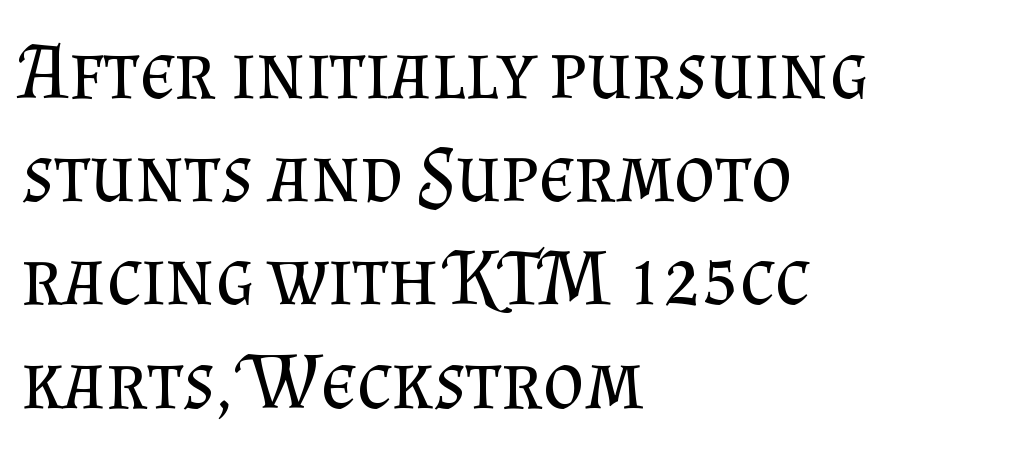
{"serif": "yes", "italic": "no", "bold": "no", "weight": "regular", "width": "normal", "stroke_contrast": "medium", "x_height": "small", "monospaced": "no", "underline": "no", "align": "left", "line_spacing": "normal", "line_spacing_ratio": 1.29, "letter_spacing": "normal", "letter_spacing_em": 0.0, "glyph_px": 80}
